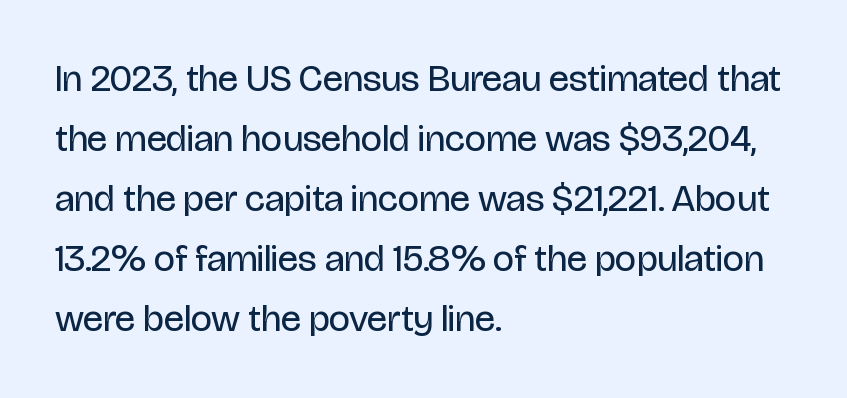
The image shows 38 px regular-weight, condensed sans-serif type, upright; set left-aligned, normal line spacing (1.58x), normal letter spacing, not underlined; low stroke contrast and a large x-height.
